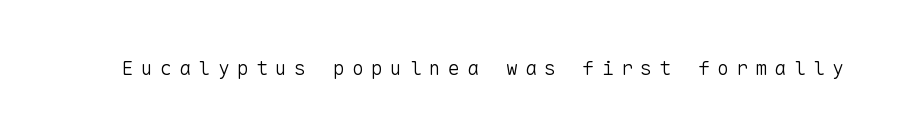
{"italic": "no", "bold": "no", "underline": "no", "letter_spacing": "wide", "letter_spacing_em": 0.36, "glyph_px": 20}
